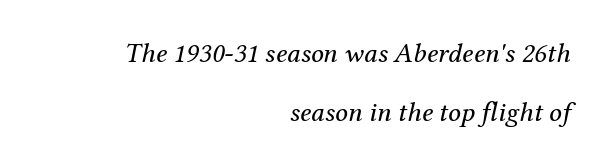
The image shows 28 px regular-weight serif type, italic (leaning right); set right-aligned, loose line spacing (2.11x), normal letter spacing, not underlined; medium stroke contrast and a medium x-height.
